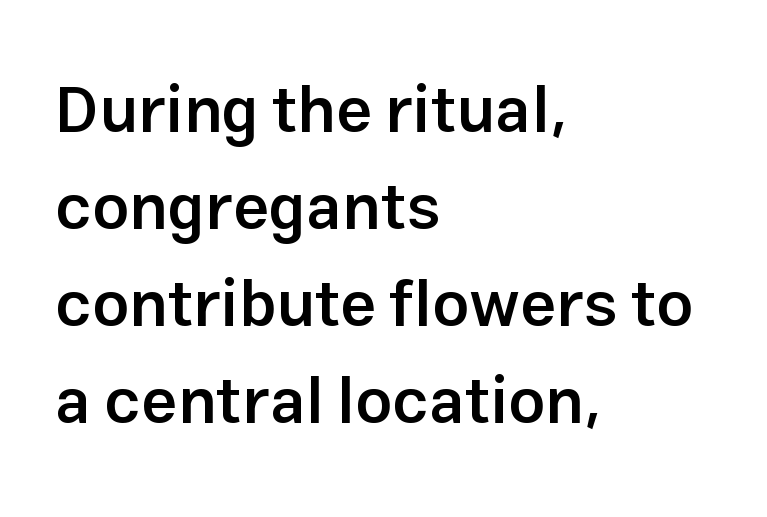
The image shows 65 px semibold sans-serif type, upright; set left-aligned, normal line spacing (1.49x), normal letter spacing, not underlined; low stroke contrast and a medium x-height.
